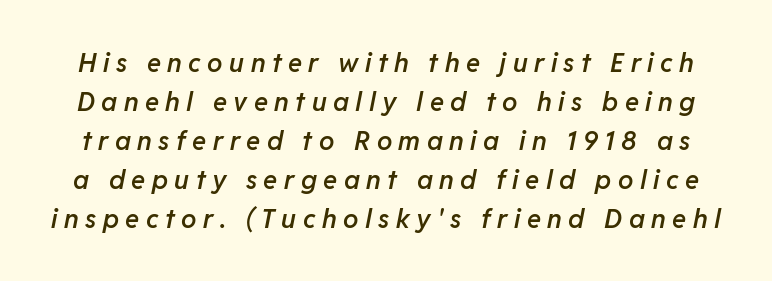
Lines of text with bare space underneath. A typesetter would mark this as italic. The face used here is rendered with a markedly widened letterfit. Stems and bowls a touch heavier than normal — semibold.
